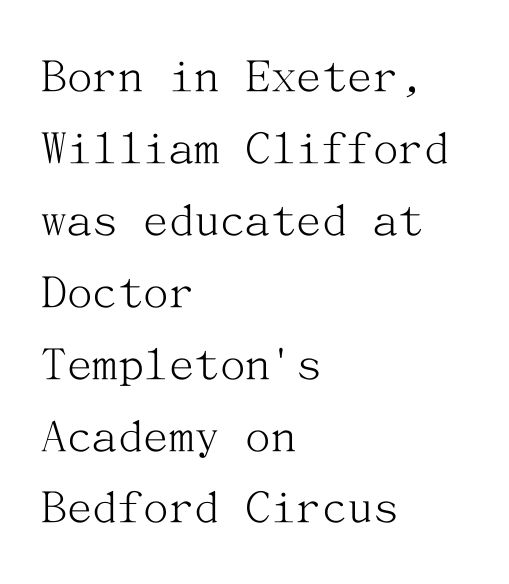
The image shows 51 px light serif type, upright; set left-aligned, normal line spacing (1.41x), normal letter spacing, not underlined; medium stroke contrast and a medium x-height.
